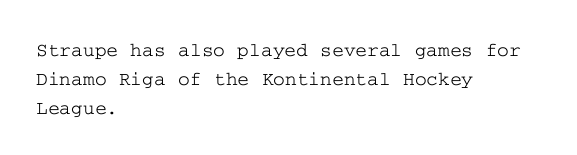
{"italic": "no", "underline": "no", "align": "left", "line_spacing": "normal", "line_spacing_ratio": 1.44, "letter_spacing": "normal", "letter_spacing_em": 0.0, "glyph_px": 20}
